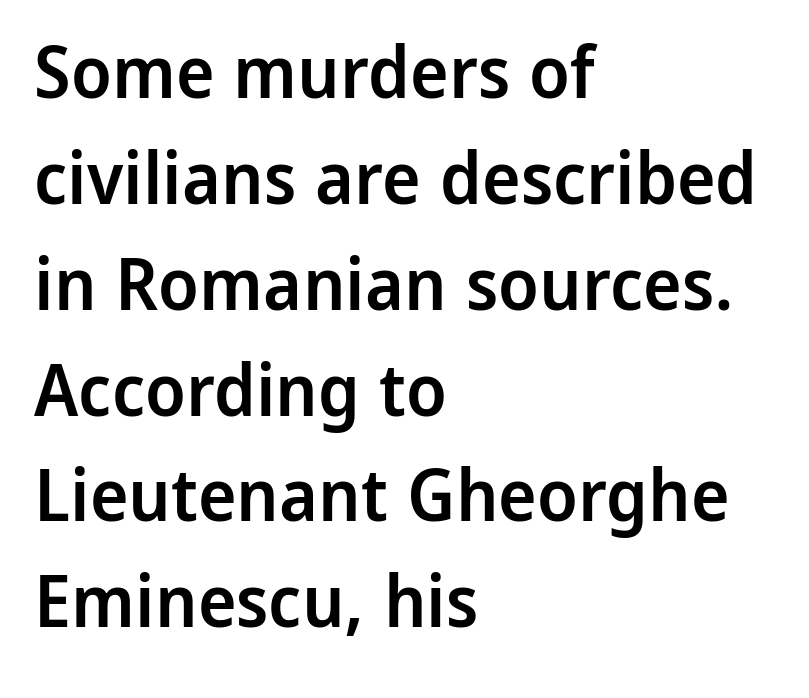
The image shows 73 px semibold sans-serif type, upright; set left-aligned, normal line spacing (1.45x), normal letter spacing, not underlined; low stroke contrast and a medium x-height.
